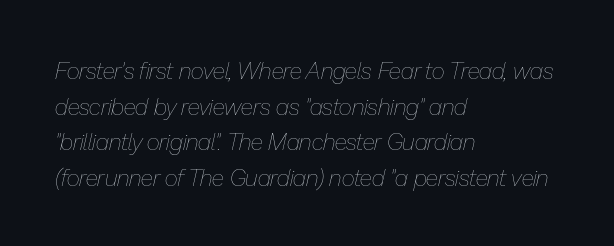
Does the lettering tilt? It does — this is italic. The weight would be labelled regular, book, light, or lighter still. Successive baselines arrive at the customary interval. Check the space under the baseline: it is left empty. A classic flush-left, rag-right setting is used for this passage. The letterforms sit shoulder to shoulder at normal distance.
